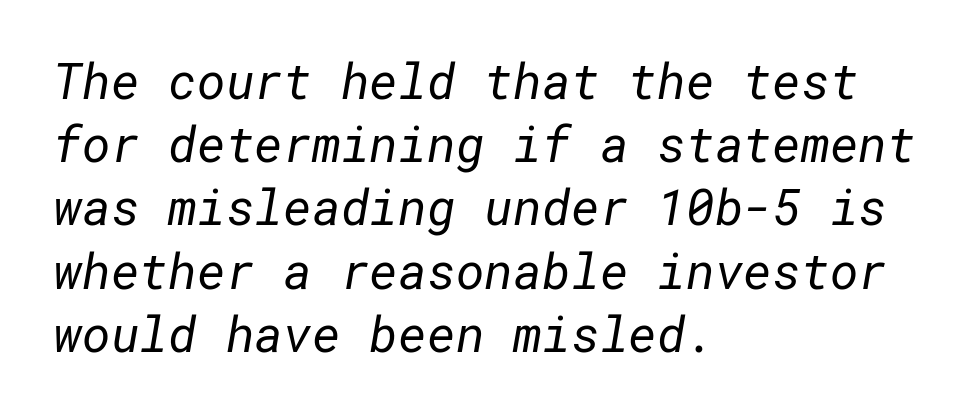
Q: Is the text bold? A: No.
Q: Is the typeface a serif or a sans-serif typeface? A: Sans-serif.
Q: Is the text underlined? A: No.
Q: How is the paragraph aligned? A: Left-aligned.
Q: Is the spacing between letters normal or unusually wide? A: Normal.
Q: Is the spacing between lines tight, normal or loose? A: Normal.
Q: Width (condensed, normal, or wide)? A: Normal.
Q: Stroke contrast? A: Low.
Q: x-height? A: Medium.
